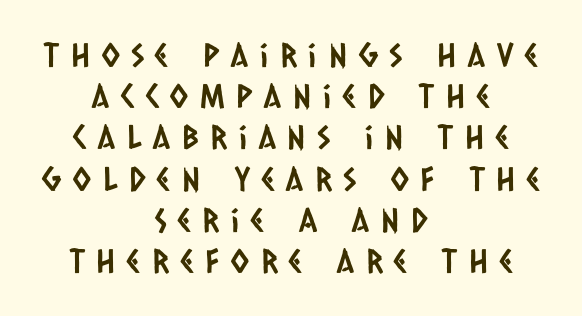
Here the designer chose a conventional face with non-uniform glyph widths. The foot of each line stays bare and open. Spacing between characters has been opened up far beyond the box default. Leading matches the norm, producing a regular column.
